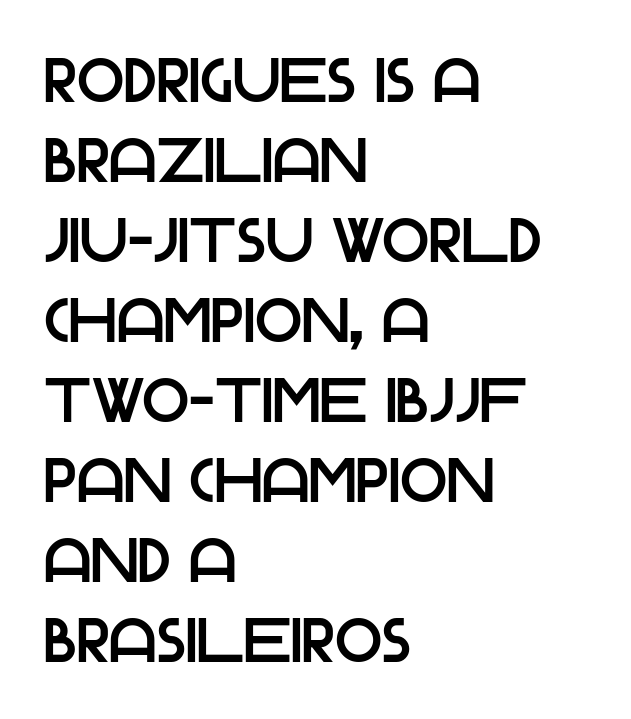
Serifs: no, the terminals of the letterforms are clean. One-word summary of the alignment: left. This block has exactly the height ordinary leading produces. Nobody touched the tracking dial on this one. The space directly below the letters is spotless.
